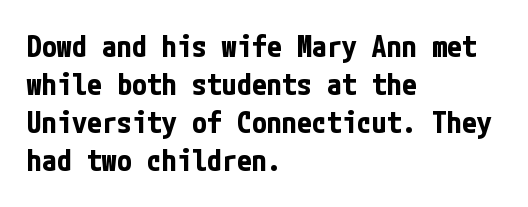
Emphasis by weight is at full strength: bold. The vertical gap from one line to the next is medium. Style check: upright. What stands out about the letter spacing? Nothing — it is the standard amount.
